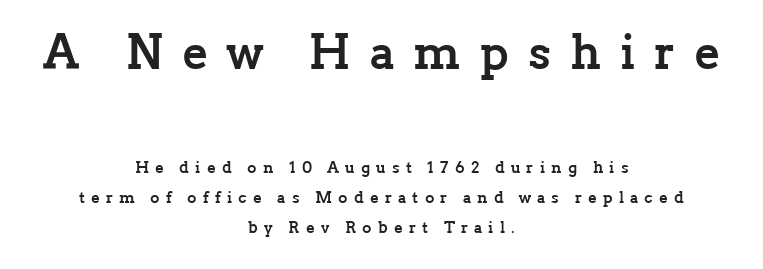
{"serif": "yes", "italic": "no", "bold": "yes", "weight": "semibold", "width": "normal", "stroke_contrast": "low", "x_height": "medium", "monospaced": "no", "underline": "no", "align": "center", "line_spacing": "loose", "line_spacing_ratio": 1.9, "letter_spacing": "wide", "letter_spacing_em": 0.39, "larger_block": "first", "size_ratio": 3.0, "glyph_px": 48}
